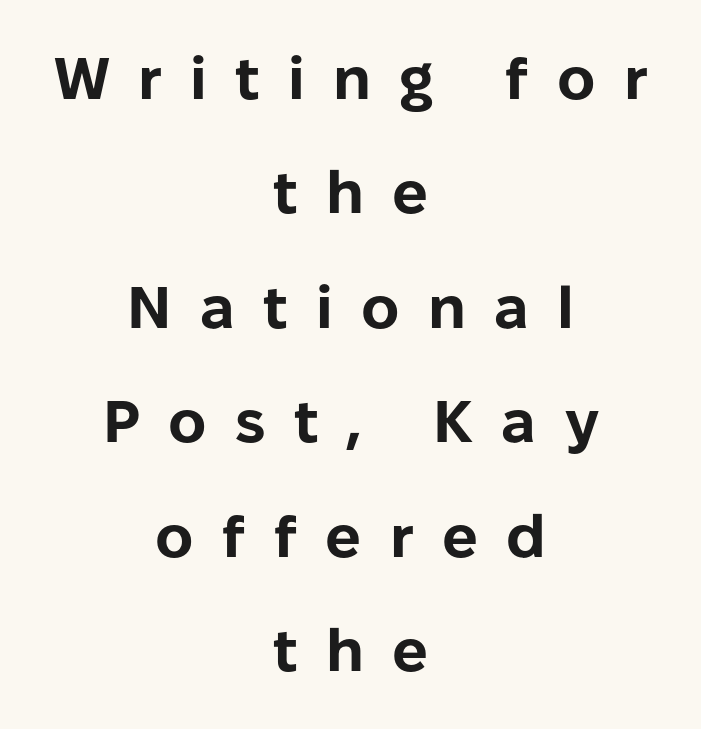
Q: Is the text bold? A: Yes.
Q: Is the text italic (slanted)? A: No, it is upright.
Q: Is the typeface a serif or a sans-serif typeface? A: Sans-serif.
Q: Is the text underlined? A: No.
Q: How is the paragraph aligned? A: Centered.
Q: Is the spacing between letters normal or unusually wide? A: Unusually wide.
Q: Is the spacing between lines tight, normal or loose? A: Loose.
Q: Width (condensed, normal, or wide)? A: Normal.
Q: Stroke contrast? A: Low.
Q: x-height? A: Medium.
Q: Monospaced? A: No.
